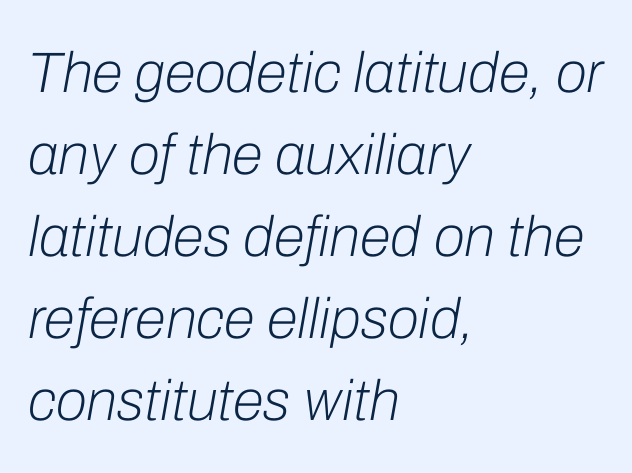
{"italic": "yes", "lean": "right", "slant_degrees": 10, "bold": "no", "weight": "light", "width": "normal", "stroke_contrast": "low", "x_height": "medium", "monospaced": "no", "underline": "no", "align": "left", "line_spacing": "normal", "line_spacing_ratio": 1.44, "letter_spacing": "normal", "letter_spacing_em": 0.0, "glyph_px": 57}
